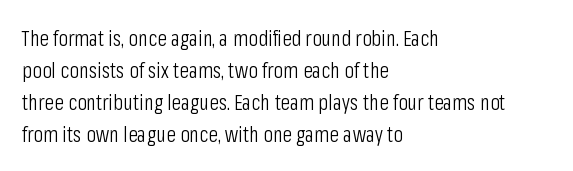
Q: Is the text bold? A: No.
Q: Is the text italic (slanted)? A: No, it is upright.
Q: Is the text underlined? A: No.
Q: How is the paragraph aligned? A: Left-aligned.
Q: Is the spacing between letters normal or unusually wide? A: Normal.
Q: Is the spacing between lines tight, normal or loose? A: Normal.
